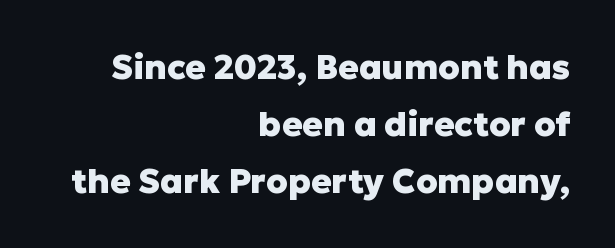
The image shows 34 px heavy sans-serif type, upright; set right-aligned, normal line spacing (1.67x), normal letter spacing, not underlined; low stroke contrast and a medium x-height.
